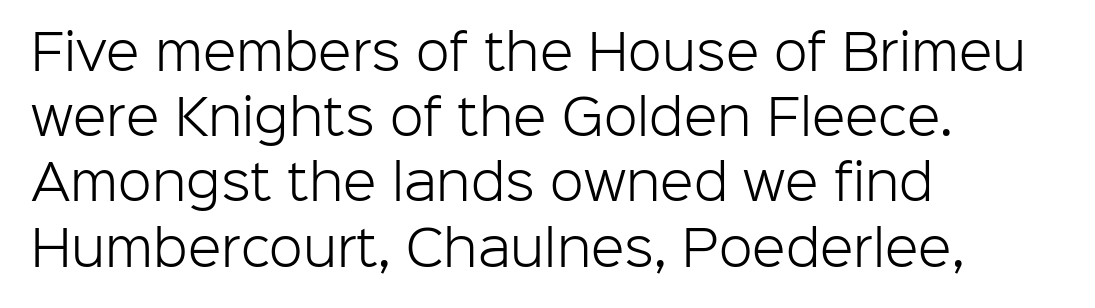
{"serif": "no", "italic": "no", "bold": "no", "weight": "light", "width": "normal", "stroke_contrast": "low", "x_height": "medium", "monospaced": "no", "underline": "no", "align": "left", "line_spacing": "normal", "line_spacing_ratio": 1.33, "letter_spacing": "normal", "letter_spacing_em": 0.0, "glyph_px": 49}
